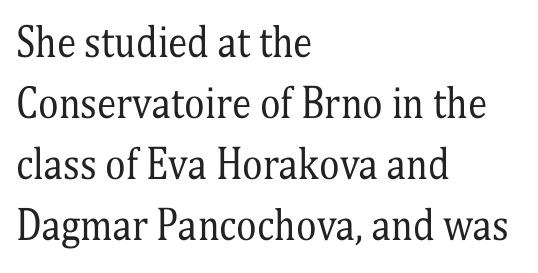
Q: Is the text bold? A: No.
Q: Is the text italic (slanted)? A: No, it is upright.
Q: Is the typeface a serif or a sans-serif typeface? A: Serif.
Q: Is the text underlined? A: No.
Q: How is the paragraph aligned? A: Left-aligned.
Q: Is the spacing between letters normal or unusually wide? A: Normal.
Q: Is the spacing between lines tight, normal or loose? A: Normal.
Q: Width (condensed, normal, or wide)? A: Condensed.
Q: Stroke contrast? A: Medium.
Q: x-height? A: Medium.
Q: Monospaced? A: No.
